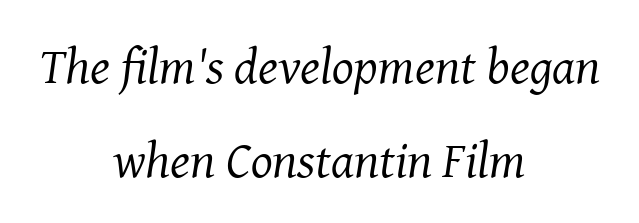
The image shows 51 px regular-weight serif type, italic (leaning right); set centered, line spacing 1.85x, normal letter spacing, not underlined; medium stroke contrast and a medium x-height.
